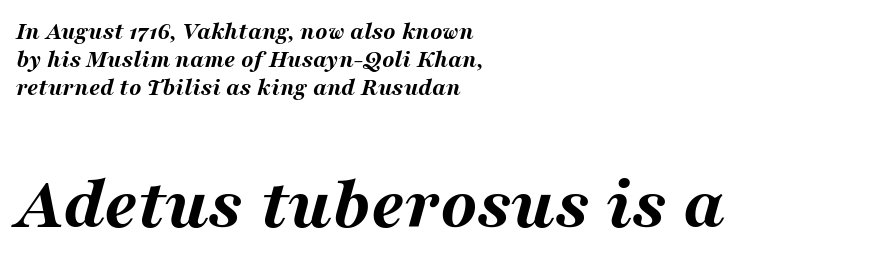
Typesetter's note: full bold, strokes at maximum text heaviness. Which chunk is bigger? The second one — the bottom block dwarfs the top. Every character sits at an angle, as italics do. All the whitespace from short lines collects on the right. Nothing unusual about the tracking: characters are spaced as the font intends.
